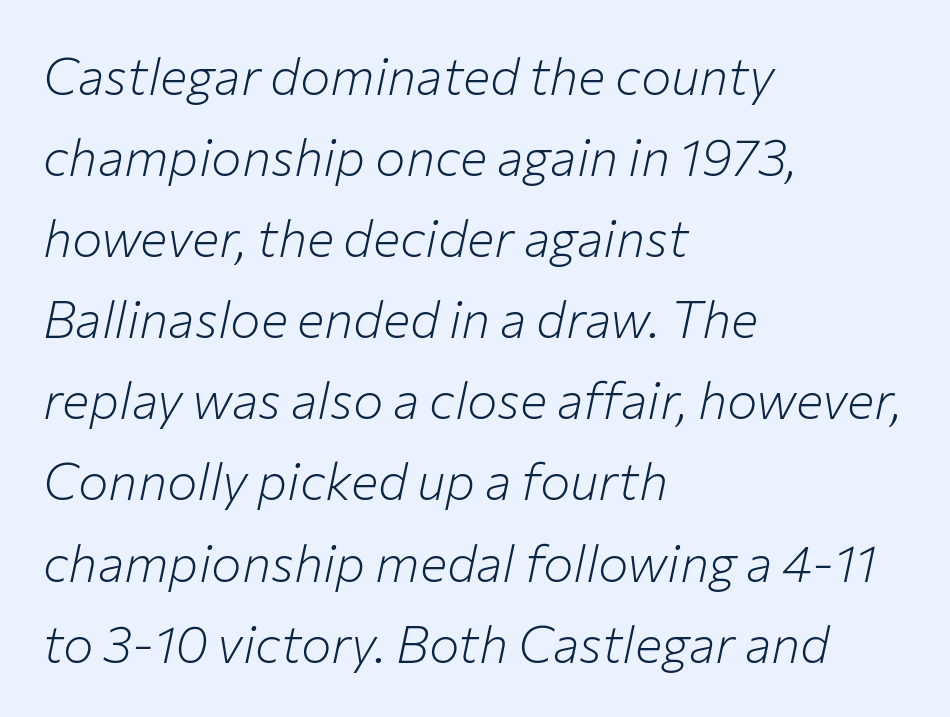
Q: Is the text bold? A: No.
Q: Is the text italic (slanted)? A: Yes, it leans right by about 12 degrees.
Q: Is the text underlined? A: No.
Q: How is the paragraph aligned? A: Left-aligned.
Q: Is the spacing between letters normal or unusually wide? A: Normal.
Q: Is the spacing between lines tight, normal or loose? A: Normal.
Q: Width (condensed, normal, or wide)? A: Normal.
Q: Stroke contrast? A: Low.
Q: x-height? A: Medium.
Q: Monospaced? A: No.
